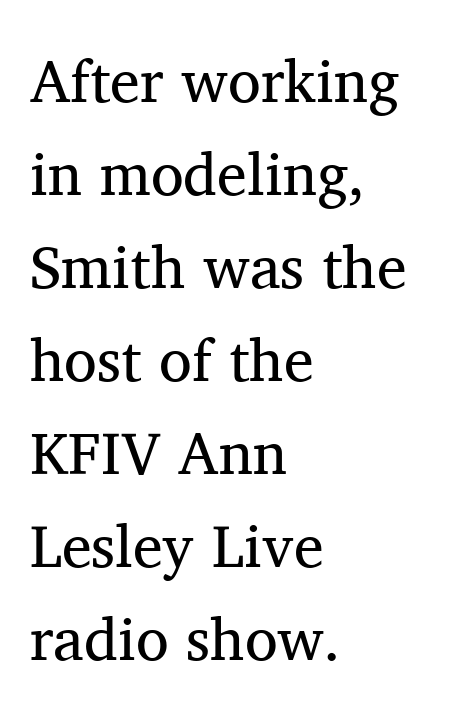
The image shows 60 px regular-weight serif type, upright; set left-aligned, normal line spacing (1.55x), normal letter spacing, not underlined; medium stroke contrast and a medium x-height.
